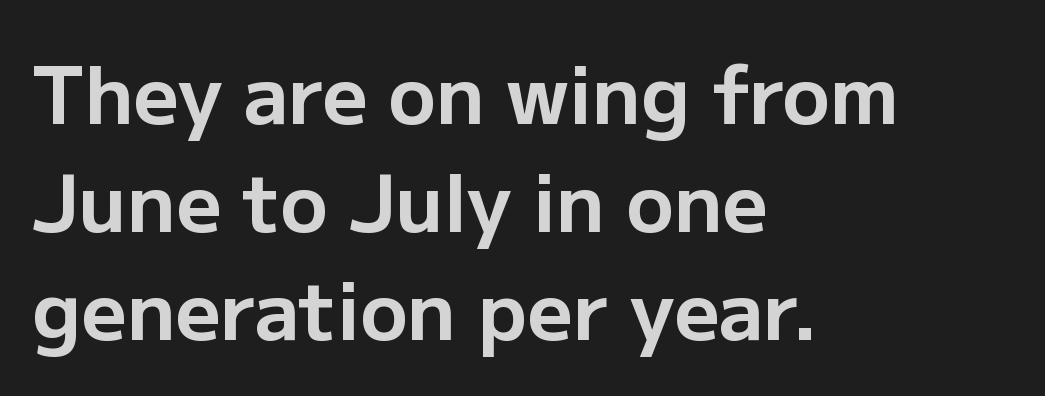
Here the designer chose a conventional face with non-uniform glyph widths. The characters display no serif detailing; their extremities are plain. Clear beneath every line of the passage. The face used here has the dense, thick strokes of a bold.
